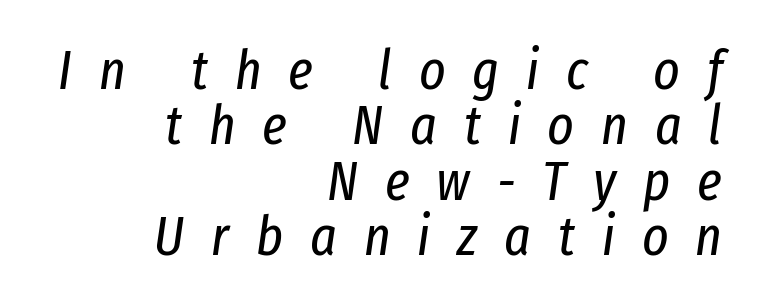
{"italic": "yes", "lean": "right", "slant_degrees": 8, "bold": "no", "weight": "regular", "width": "condensed", "stroke_contrast": "low", "x_height": "medium", "monospaced": "no", "underline": "no", "align": "right", "line_spacing": "tight", "line_spacing_ratio": 0.99, "letter_spacing": "wide", "letter_spacing_em": 0.48, "glyph_px": 56}
